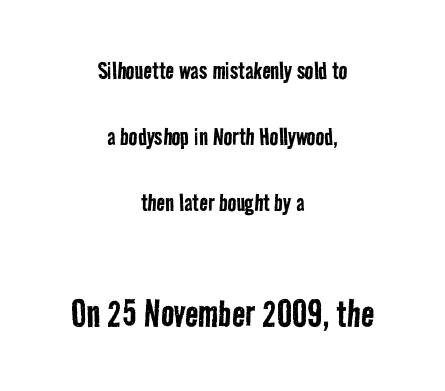
{"serif": "no", "bold": "no", "weight": "regular", "width": "condensed", "stroke_contrast": "low", "x_height": "medium", "monospaced": "no", "underline": "no", "align": "center", "line_spacing": "loose", "line_spacing_ratio": 2.28, "letter_spacing": "normal", "letter_spacing_em": 0.0, "larger_block": "second", "size_ratio": 1.52, "glyph_px": 44}
